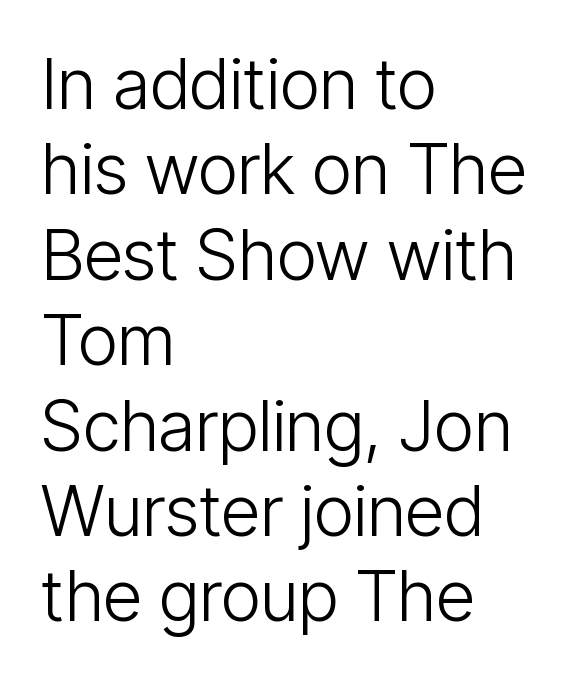
{"serif": "no", "italic": "no", "bold": "no", "weight": "light", "width": "condensed", "stroke_contrast": "low", "x_height": "medium", "monospaced": "no", "underline": "no", "align": "left", "line_spacing_ratio": 1.22, "letter_spacing": "normal", "letter_spacing_em": 0.0, "glyph_px": 70}
